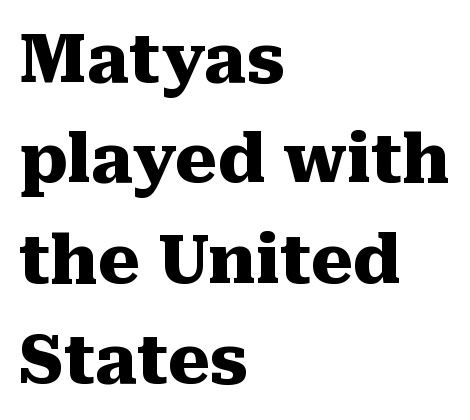
The letterforms sit shoulder to shoulder at normal distance. Does the leading feel generous? No, just average. Chunky letters — that's bold for sure. Is this a fixed-width face? No — the glyphs have proportional, varying widths. Rule under the text: the space is simply empty.
